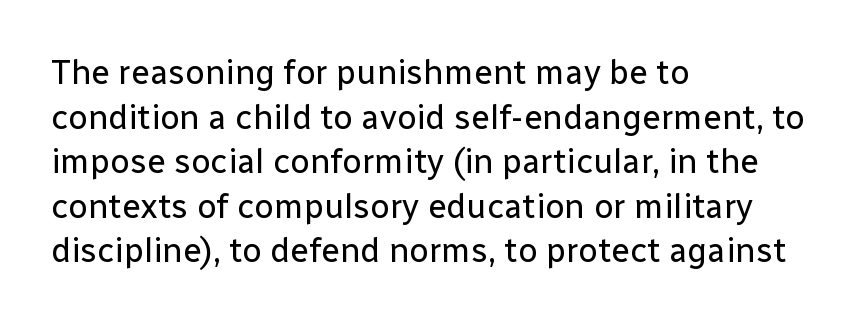
{"serif": "no", "italic": "no", "bold": "no", "weight": "regular", "width": "normal", "stroke_contrast": "low", "x_height": "medium", "monospaced": "no", "underline": "no", "align": "left", "line_spacing": "normal", "line_spacing_ratio": 1.31, "letter_spacing": "normal", "letter_spacing_em": 0.0, "glyph_px": 34}
